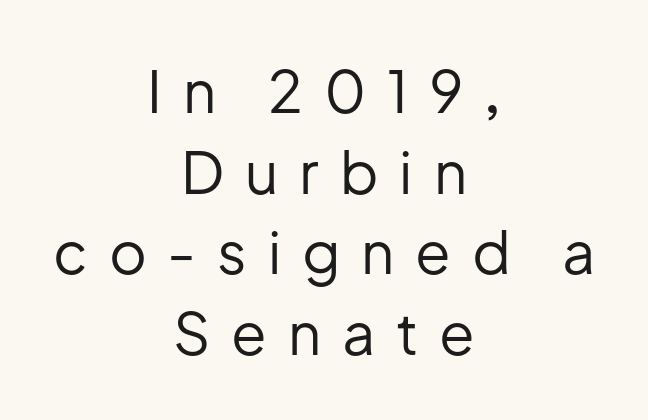
The image shows 58 px regular-weight sans-serif type, upright; set centered, normal line spacing (1.39x), unusually wide letter spacing (+0.36 em), not underlined; low stroke contrast and a medium x-height.
